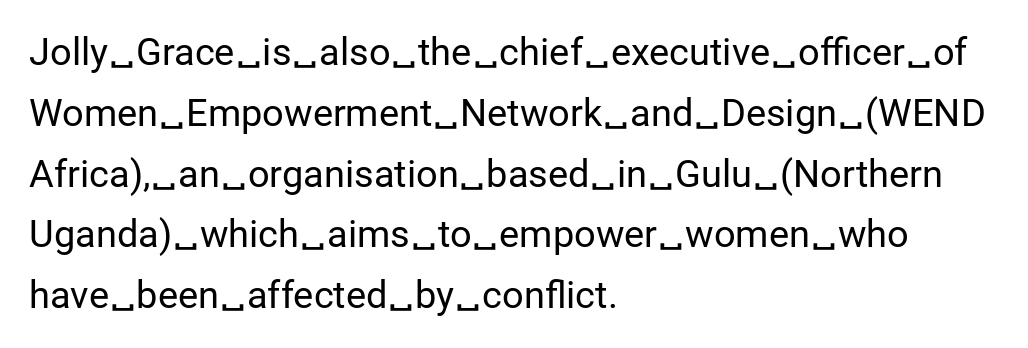
{"serif": "no", "italic": "no", "bold": "no", "weight": "regular", "width": "normal", "stroke_contrast": "low", "x_height": "medium", "monospaced": "no", "underline": "no", "align": "left", "line_spacing": "normal", "line_spacing_ratio": 1.6, "letter_spacing": "normal", "letter_spacing_em": 0.0, "glyph_px": 38}
